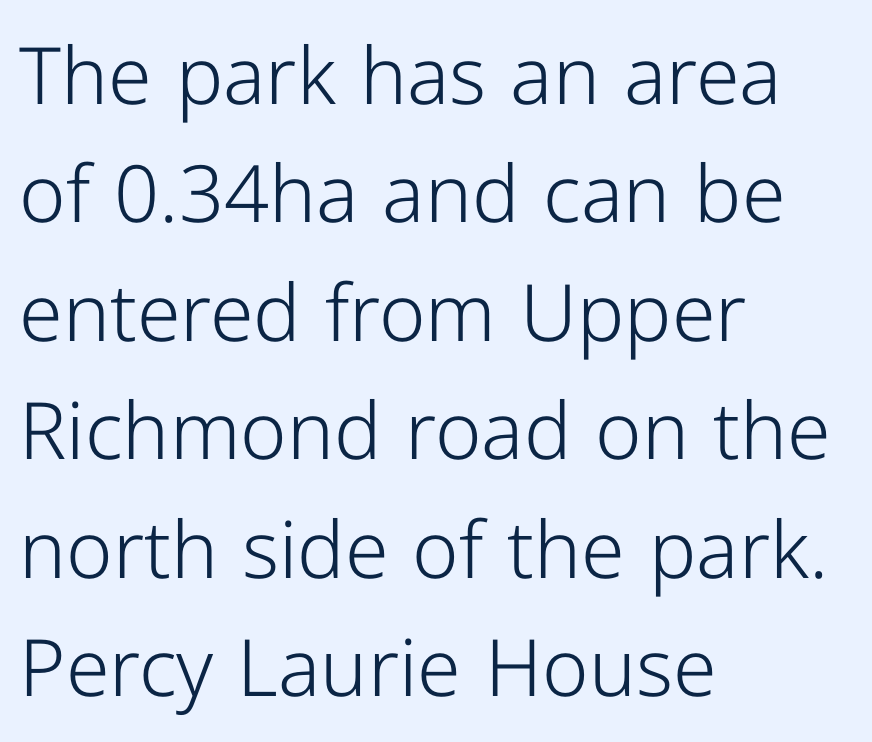
{"serif": "no", "italic": "no", "bold": "no", "weight": "light", "width": "normal", "stroke_contrast": "low", "x_height": "medium", "monospaced": "no", "underline": "no", "align": "left", "line_spacing": "normal", "line_spacing_ratio": 1.5, "letter_spacing": "normal", "letter_spacing_em": 0.0, "glyph_px": 79}
